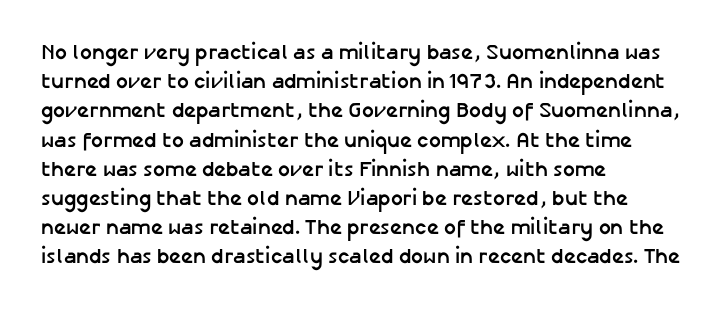
Q: Is the text bold? A: Yes.
Q: Is the text italic (slanted)? A: No, it is upright.
Q: Is the text underlined? A: No.
Q: How is the paragraph aligned? A: Left-aligned.
Q: Is the spacing between letters normal or unusually wide? A: Normal.
Q: Is the spacing between lines tight, normal or loose? A: Normal.
